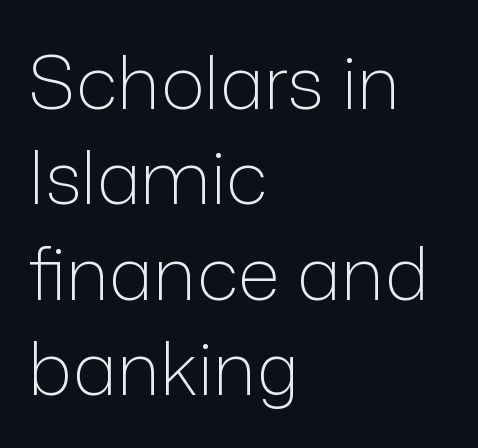
{"serif": "no", "italic": "no", "bold": "no", "weight": "light", "width": "normal", "stroke_contrast": "low", "x_height": "medium", "monospaced": "no", "underline": "no", "align": "left", "line_spacing": "normal", "line_spacing_ratio": 1.29, "letter_spacing": "normal", "letter_spacing_em": 0.0, "glyph_px": 74}
